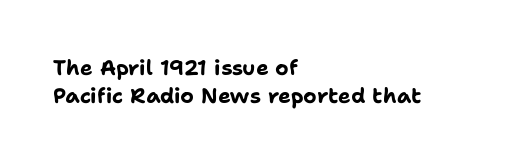
Q: Is the text bold? A: Yes.
Q: Is the text italic (slanted)? A: No, it is upright.
Q: Is the text underlined? A: No.
Q: How is the paragraph aligned? A: Left-aligned.
Q: Is the spacing between letters normal or unusually wide? A: Normal.
Q: Is the spacing between lines tight, normal or loose? A: Normal.
